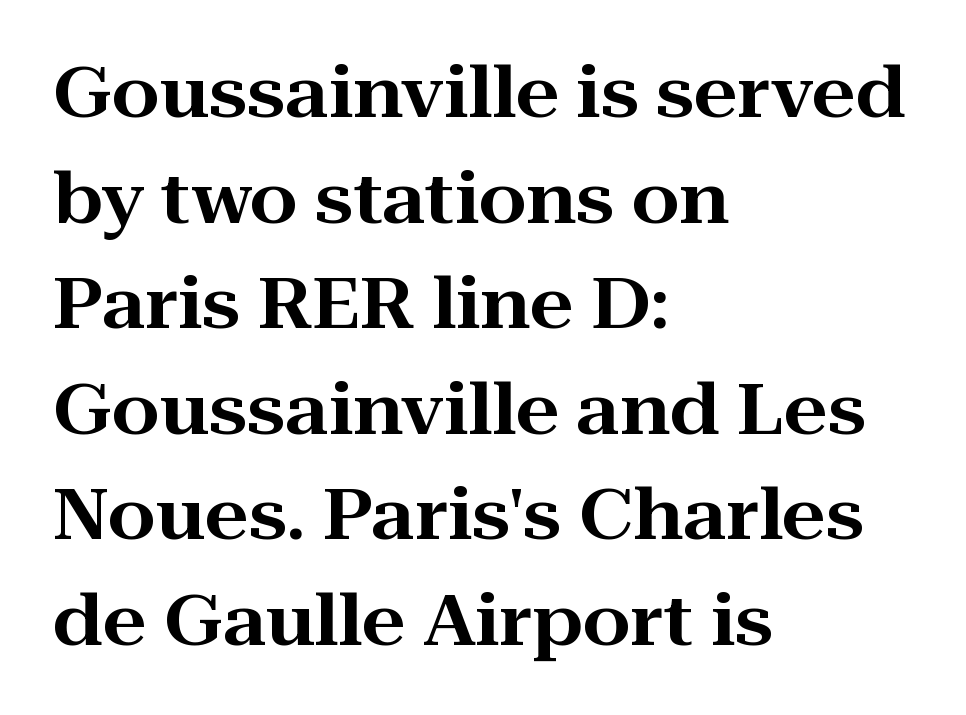
{"serif": "yes", "italic": "no", "width": "wide", "stroke_contrast": "high", "x_height": "medium", "monospaced": "no", "underline": "no", "align": "left", "line_spacing": "normal", "line_spacing_ratio": 1.53, "letter_spacing": "normal", "letter_spacing_em": 0.0, "glyph_px": 69}
